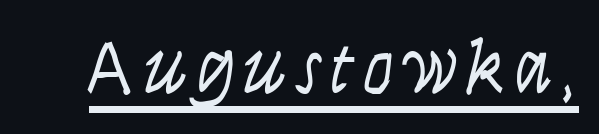
Q: Is the text bold? A: No.
Q: Is the text italic (slanted)? A: Yes.
Q: Is the typeface a serif or a sans-serif typeface? A: Sans-serif.
Q: Is the text underlined? A: Yes.
Q: Width (condensed, normal, or wide)? A: Condensed.
Q: Stroke contrast? A: Low.
Q: x-height? A: Large.
Q: Monospaced? A: No.
